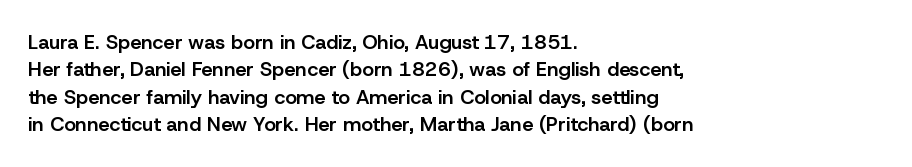
Q: Is the text bold? A: Semi-bold.
Q: Is the text italic (slanted)? A: No, it is upright.
Q: Is the text underlined? A: No.
Q: How is the paragraph aligned? A: Left-aligned.
Q: Is the spacing between letters normal or unusually wide? A: Normal.
Q: Is the spacing between lines tight, normal or loose? A: Normal.
